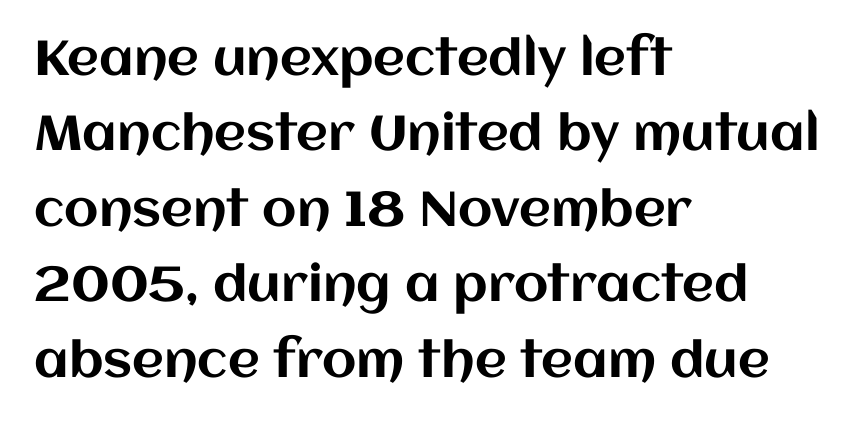
{"italic": "no", "width": "normal", "stroke_contrast": "medium", "x_height": "large", "monospaced": "no", "underline": "no", "align": "left", "line_spacing": "normal", "line_spacing_ratio": 1.54, "letter_spacing": "normal", "letter_spacing_em": 0.0, "glyph_px": 49}
